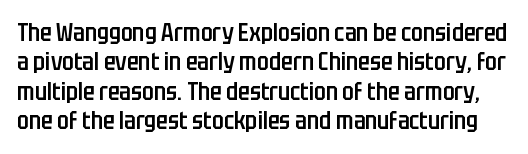
The image shows 24 px text type, upright; set line spacing 1.22x, normal letter spacing, not underlined.
